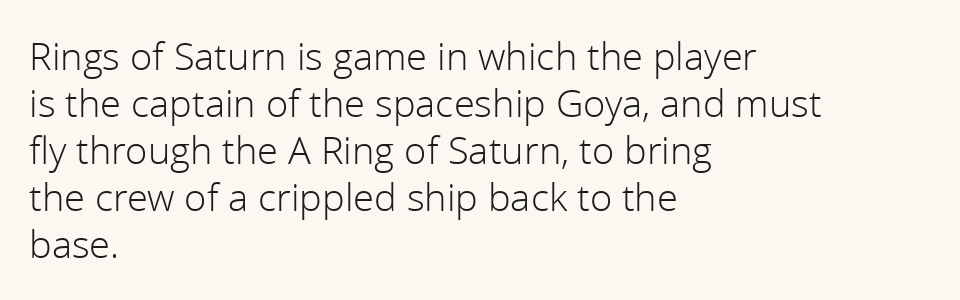
The image shows 38 px light sans-serif type, upright; set left-aligned, line spacing 1.24x, normal letter spacing, not underlined; a medium x-height.
